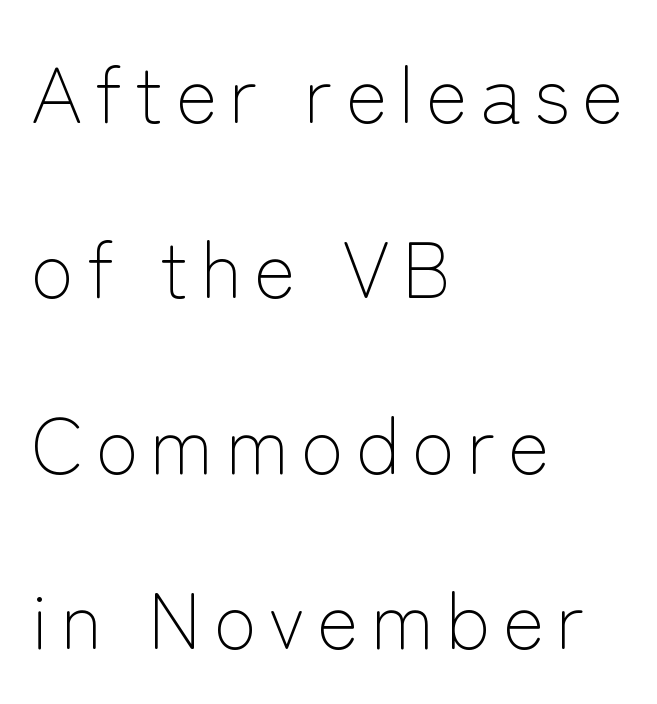
The image shows 79 px light sans-serif type, upright; set left-aligned, loose line spacing (2.22x), not underlined; low stroke contrast and a medium x-height.
